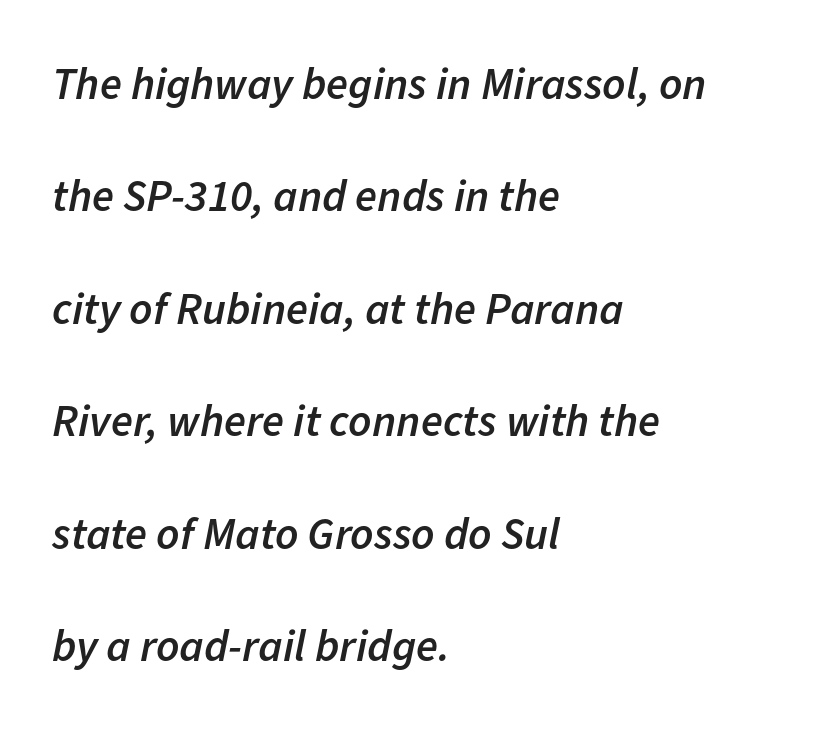
{"italic": "yes", "lean": "right", "slant_degrees": 11, "bold": "semi", "weight": "semibold", "width": "normal", "stroke_contrast": "low", "x_height": "medium", "monospaced": "no", "underline": "no", "align": "left", "line_spacing": "loose", "line_spacing_ratio": 2.5, "letter_spacing": "normal", "letter_spacing_em": 0.0, "glyph_px": 45}
